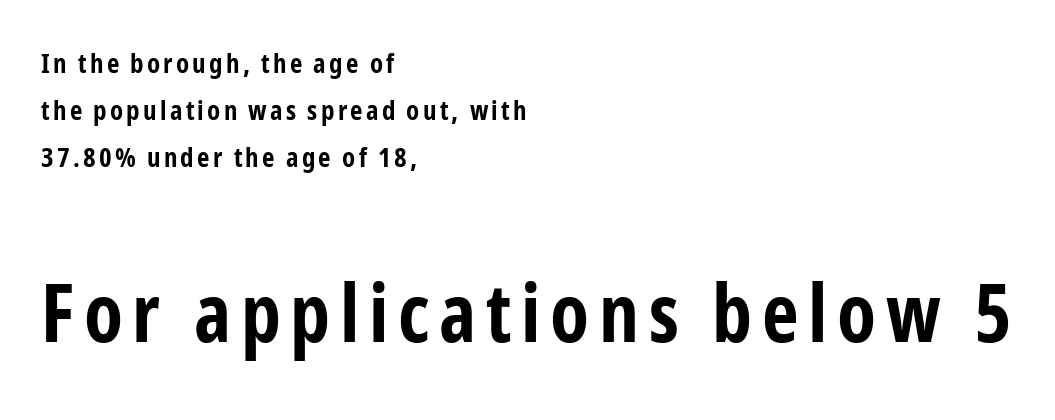
The image shows 80 px bold, condensed sans-serif type, upright; set left-aligned, line spacing 1.75x, not underlined; the second (bottom) block is 2.96x larger; low stroke contrast and a medium x-height.
